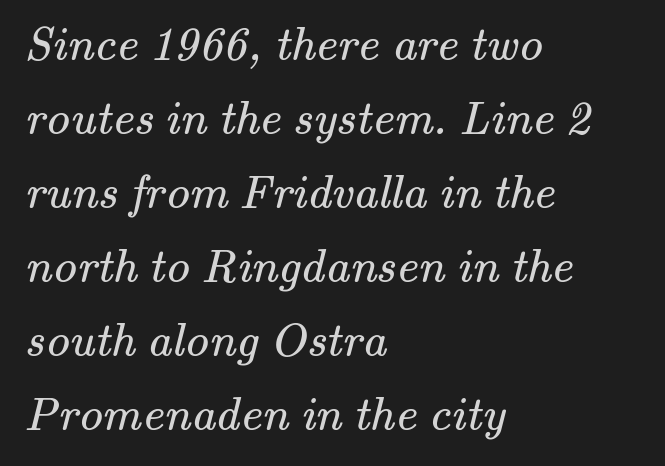
Q: Is the text bold? A: No.
Q: Is the typeface a serif or a sans-serif typeface? A: Serif.
Q: Is the text underlined? A: No.
Q: How is the paragraph aligned? A: Left-aligned.
Q: Is the spacing between letters normal or unusually wide? A: Normal.
Q: Is the spacing between lines tight, normal or loose? A: Normal.
Q: Width (condensed, normal, or wide)? A: Normal.
Q: Stroke contrast? A: Medium.
Q: x-height? A: Small.
Q: Monospaced? A: No.
